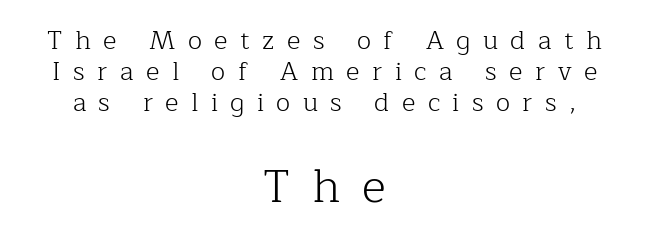
Do the letters lean? They stand straight. The typeface chosen for these lines features serifs. Weight: regular or lighter. Varying glyph widths throughout — classic text-font behaviour. Observe the wide spacing: letters keep a clear distance from each other.
